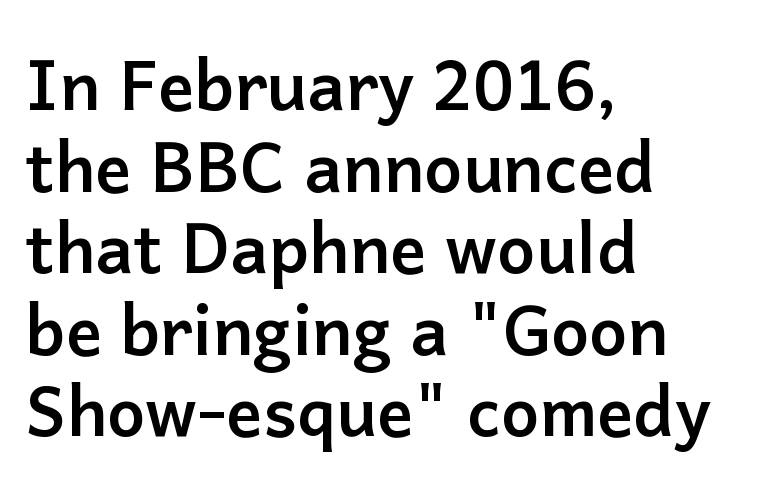
{"serif": "no", "italic": "no", "bold": "yes", "weight": "semibold", "width": "normal", "stroke_contrast": "low", "x_height": "medium", "monospaced": "no", "underline": "no", "align": "left", "line_spacing_ratio": 1.2, "letter_spacing": "normal", "letter_spacing_em": 0.0, "glyph_px": 68}
